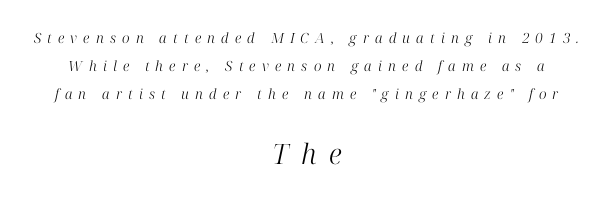
Q: Is the text bold? A: No.
Q: Is the text italic (slanted)? A: Yes, it leans right by about 12 degrees.
Q: Is the typeface a serif or a sans-serif typeface? A: Serif.
Q: Is the text underlined? A: No.
Q: How is the paragraph aligned? A: Centered.
Q: Is the spacing between letters normal or unusually wide? A: Unusually wide.
Q: Is the spacing between lines tight, normal or loose? A: Loose.
Q: Which block of text is set in a larger size, the first (top) or the second (bottom)? A: The second (bottom) one.
Q: Width (condensed, normal, or wide)? A: Normal.
Q: Stroke contrast? A: High.
Q: x-height? A: Medium.
Q: Monospaced? A: No.
